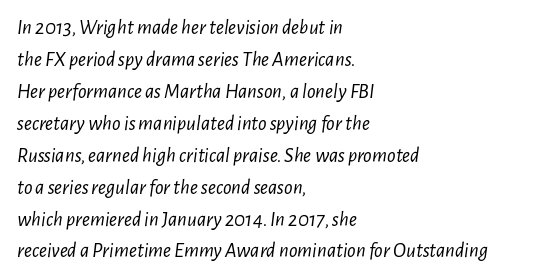
The image shows 21 px text type, italic (leaning right); set left-aligned, normal line spacing (1.52x), normal letter spacing, not underlined.
